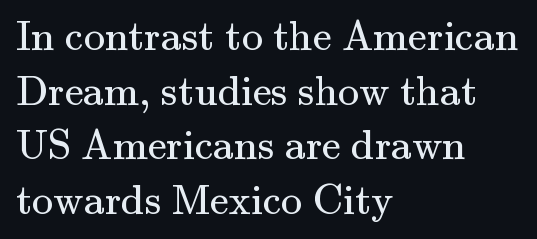
Q: Is the text bold? A: No.
Q: Is the text italic (slanted)? A: No, it is upright.
Q: Is the typeface a serif or a sans-serif typeface? A: Serif.
Q: Is the text underlined? A: No.
Q: How is the paragraph aligned? A: Left-aligned.
Q: Is the spacing between letters normal or unusually wide? A: Normal.
Q: Is the spacing between lines tight, normal or loose? A: Normal.
Q: Width (condensed, normal, or wide)? A: Normal.
Q: Stroke contrast? A: Medium.
Q: x-height? A: Small.
Q: Monospaced? A: No.
